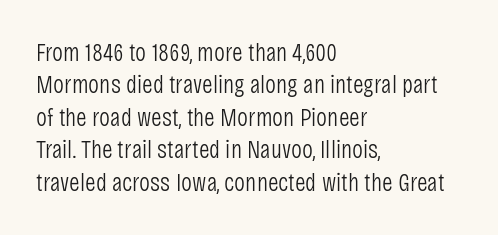
The image shows 26 px text type, upright; set left-aligned, normal line spacing (1.25x), normal letter spacing, not underlined.
